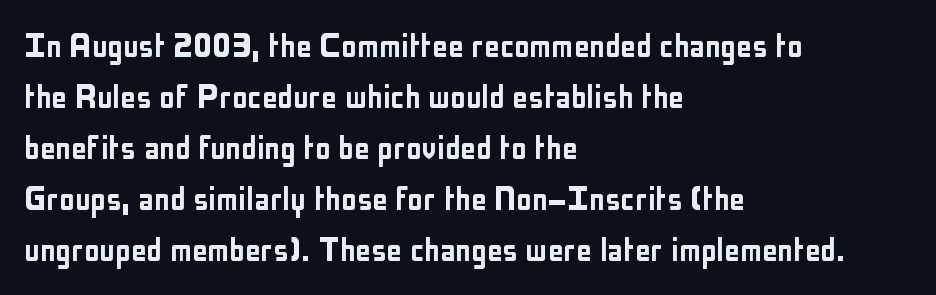
{"serif": "no", "italic": "no", "width": "condensed", "stroke_contrast": "low", "x_height": "medium", "monospaced": "no", "underline": "no", "align": "left", "line_spacing": "normal", "line_spacing_ratio": 1.31, "letter_spacing": "normal", "letter_spacing_em": 0.0, "glyph_px": 39}
